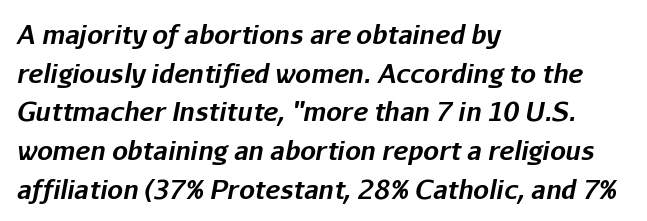
Glyph-to-glyph distance matches everyday printed text. Notice how the passage keeps a crisp vertical edge on the left only. The typography opts for an oblique posture over an upright one. What weight is shown? A full bold with thick strokes.
